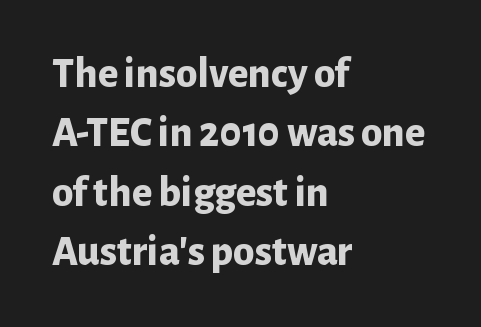
{"serif": "no", "italic": "no", "bold": "yes", "weight": "bold", "width": "normal", "stroke_contrast": "low", "x_height": "medium", "monospaced": "no", "underline": "no", "align": "left", "line_spacing": "normal", "line_spacing_ratio": 1.38, "letter_spacing": "normal", "letter_spacing_em": 0.0, "glyph_px": 43}
